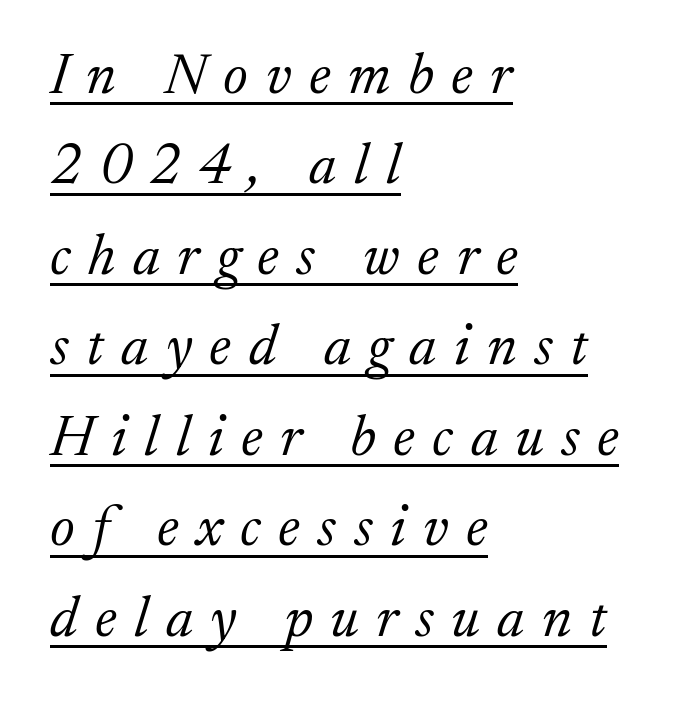
Q: Is the text bold? A: No.
Q: Is the text italic (slanted)? A: Yes, it leans right by about 17 degrees.
Q: Is the typeface a serif or a sans-serif typeface? A: Serif.
Q: Is the text underlined? A: Yes.
Q: How is the paragraph aligned? A: Left-aligned.
Q: Is the spacing between letters normal or unusually wide? A: Unusually wide.
Q: Is the spacing between lines tight, normal or loose? A: Normal.
Q: Width (condensed, normal, or wide)? A: Normal.
Q: Stroke contrast? A: Low.
Q: x-height? A: Medium.
Q: Monospaced? A: No.
